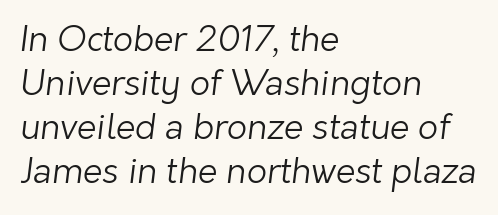
Q: Is the text bold? A: No.
Q: Is the typeface a serif or a sans-serif typeface? A: Sans-serif.
Q: Is the text underlined? A: No.
Q: How is the paragraph aligned? A: Left-aligned.
Q: Is the spacing between letters normal or unusually wide? A: Normal.
Q: Is the spacing between lines tight, normal or loose? A: Normal.
Q: Width (condensed, normal, or wide)? A: Normal.
Q: Stroke contrast? A: Low.
Q: x-height? A: Medium.
Q: Monospaced? A: No.
